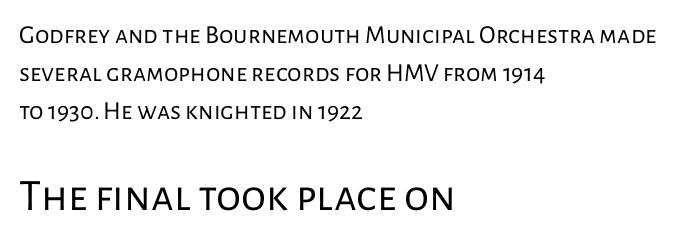
{"serif": "no", "italic": "no", "bold": "no", "weight": "regular", "width": "normal", "stroke_contrast": "low", "x_height": "medium", "monospaced": "no", "underline": "no", "align": "left", "line_spacing": "normal", "line_spacing_ratio": 1.46, "letter_spacing": "normal", "letter_spacing_em": 0.0, "larger_block": "second", "size_ratio": 1.73, "glyph_px": 45}
